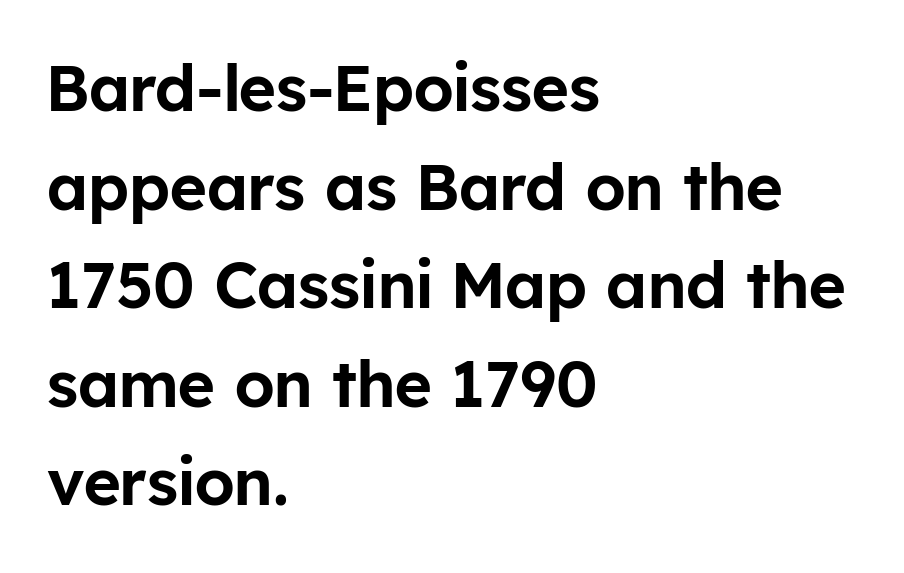
Underline: absent. Posture: straight, roman, zero tilt. Rows of type keep a routine distance in the vertical direction. Look at the tracking — it's just the regular setting, nothing added. A student would call this left alignment; a typographer would say flush left, rag right.
